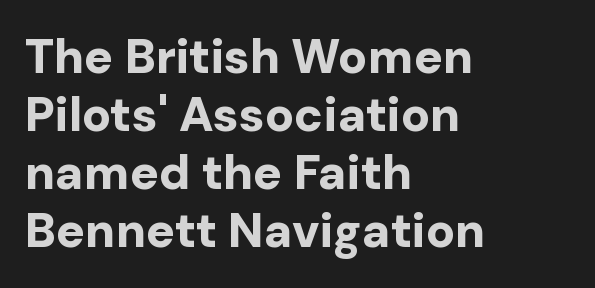
Q: Is the text bold? A: Yes.
Q: Is the text italic (slanted)? A: No, it is upright.
Q: Is the typeface a serif or a sans-serif typeface? A: Sans-serif.
Q: Is the text underlined? A: No.
Q: How is the paragraph aligned? A: Left-aligned.
Q: Is the spacing between letters normal or unusually wide? A: Normal.
Q: Width (condensed, normal, or wide)? A: Normal.
Q: Stroke contrast? A: Low.
Q: x-height? A: Medium.
Q: Monospaced? A: No.
